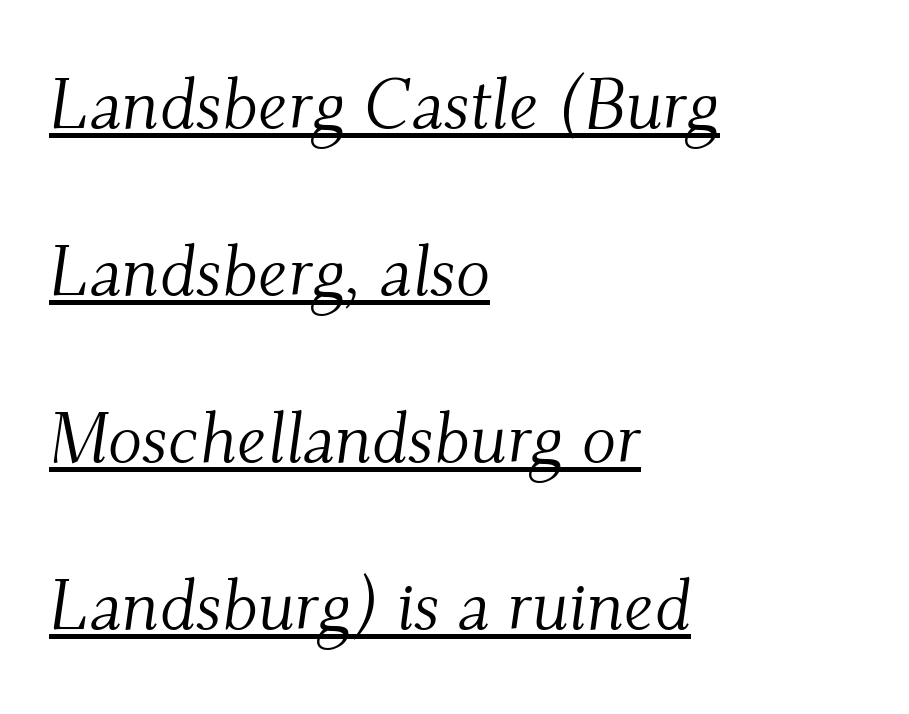
Tracking value appears to be zero — textbook default spacing. The whole block is typeset with a tilt. You could not count columns in this text — the font is proportionally spaced. The designer went with a serif here, giving each stem small feet.
